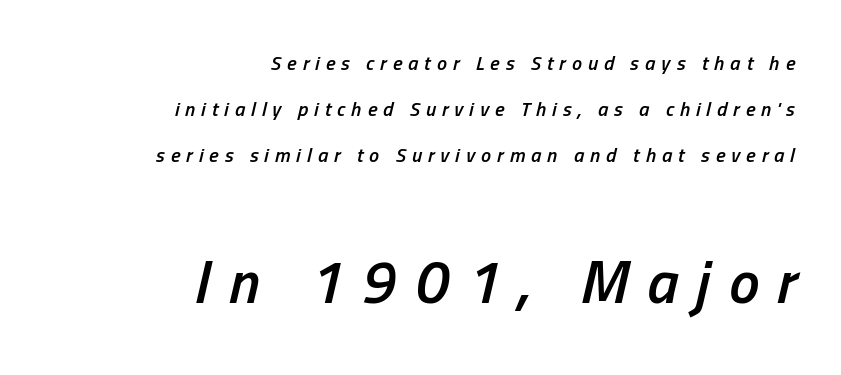
{"italic": "yes", "lean": "right", "slant_degrees": 13, "bold": "semi", "weight": "semibold", "width": "condensed", "stroke_contrast": "low", "x_height": "medium", "monospaced": "no", "underline": "no", "align": "right", "line_spacing": "loose", "line_spacing_ratio": 2.29, "letter_spacing": "wide", "letter_spacing_em": 0.3, "larger_block": "second", "size_ratio": 3.05, "glyph_px": 61}
